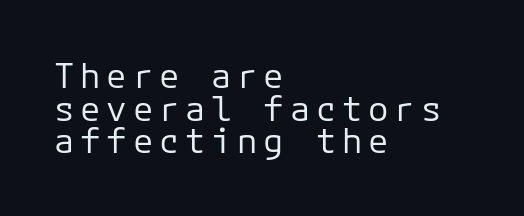
This rendering uses left alignment, leaving the right contour irregular. Is the stroke heavy? The answer is a plain regular-or-lighter. Honestly, the rows look squashed on top of each other. Quick note: not italic, upright.
